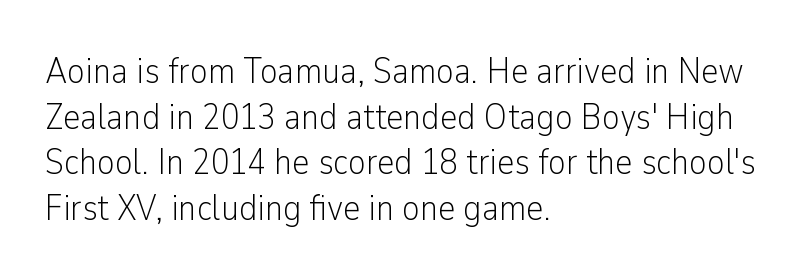
{"serif": "no", "italic": "no", "bold": "no", "weight": "light", "width": "condensed", "stroke_contrast": "low", "x_height": "medium", "monospaced": "no", "underline": "no", "align": "left", "line_spacing_ratio": 1.23, "letter_spacing": "normal", "letter_spacing_em": 0.0, "glyph_px": 37}
